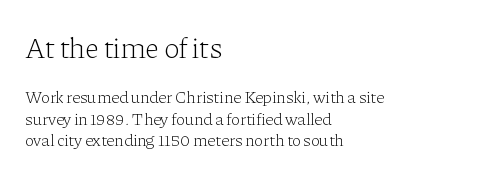
{"serif": "yes", "italic": "no", "bold": "no", "weight": "light", "width": "normal", "stroke_contrast": "low", "x_height": "medium", "monospaced": "no", "underline": "no", "align": "left", "line_spacing": "normal", "line_spacing_ratio": 1.25, "letter_spacing": "normal", "letter_spacing_em": 0.0, "larger_block": "first", "size_ratio": 1.71, "glyph_px": 29}
